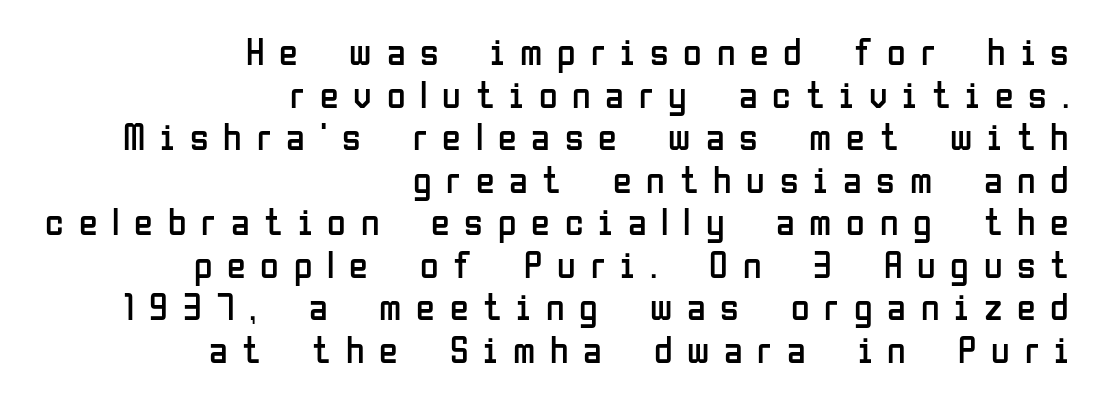
{"serif": "no", "italic": "no", "bold": "no", "weight": "regular", "width": "condensed", "stroke_contrast": "low", "x_height": "medium", "monospaced": "no", "underline": "no", "align": "right", "line_spacing": "tight", "line_spacing_ratio": 1.12, "letter_spacing": "wide", "letter_spacing_em": 0.39, "glyph_px": 38}
